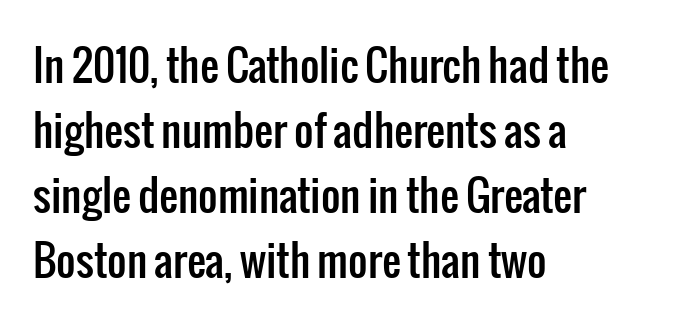
Descenders are the only things crossing below the line. Typeset ragged right — the left edge is the straight one. In terms of leading, this rendering sits right in the middle. The font's upright variant was chosen for this text.
